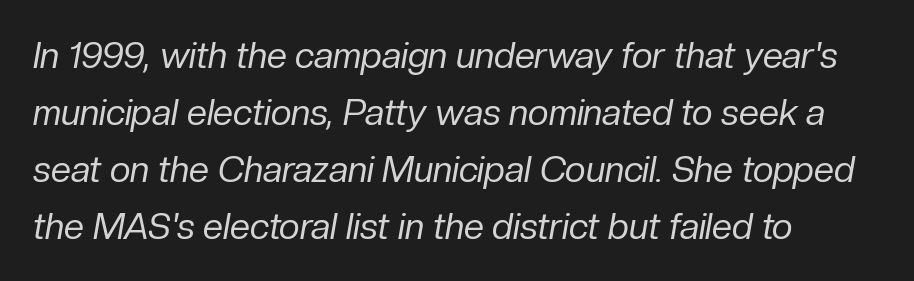
The image shows 36 px regular-weight type, italic (leaning right); set left-aligned, normal line spacing (1.58x), normal letter spacing, not underlined; low stroke contrast and a medium x-height.
